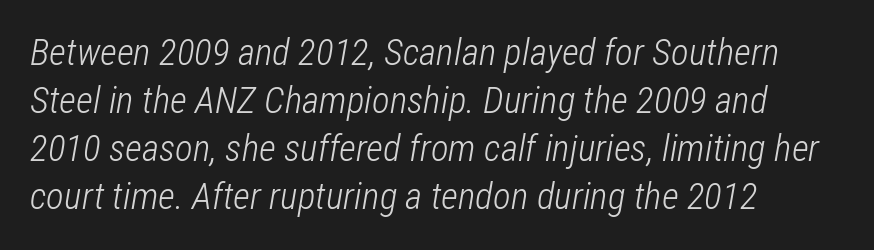
The image shows 37 px light, condensed type, italic (leaning right); set left-aligned, normal line spacing (1.3x), normal letter spacing, not underlined; low stroke contrast and a medium x-height.
